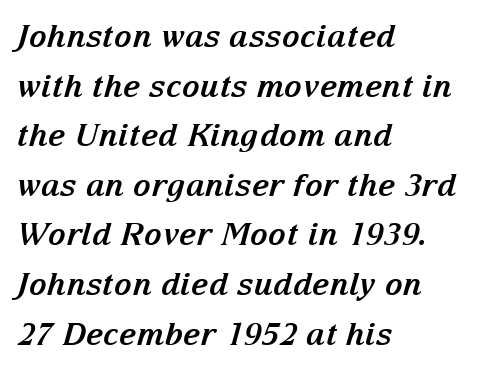
{"serif": "yes", "italic": "yes", "lean": "right", "slant_degrees": 15, "bold": "yes", "weight": "bold", "width": "normal", "stroke_contrast": "medium", "x_height": "medium", "monospaced": "no", "underline": "no", "align": "left", "line_spacing": "normal", "line_spacing_ratio": 1.6, "letter_spacing": "normal", "letter_spacing_em": 0.0, "glyph_px": 31}
